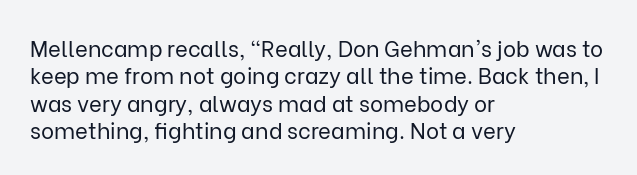
The image shows 22 px text type, upright; set left-aligned, line spacing 1.24x, normal letter spacing, not underlined.
